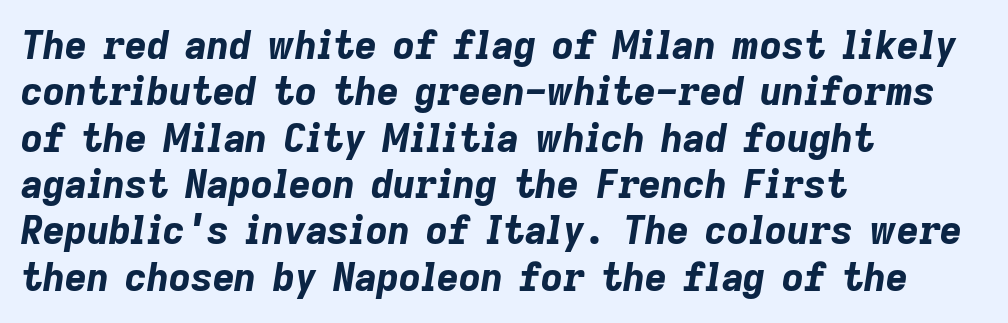
Heft: maximum for text — a bold. Rule under the text: the space is simply empty. Spacing verdict: proportional, widths tailored to each character. Characters follow at the spacing the type designer built in. The specimen reads as italic at a glance. The ragged edge is on the right, which tells us the setting is flush left.
